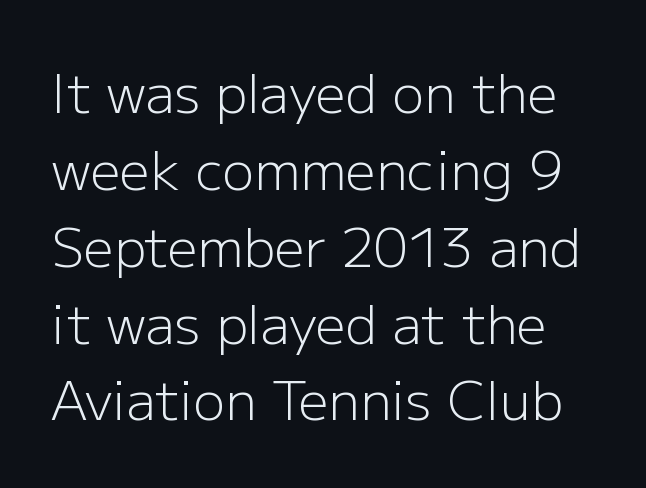
Q: Is the text bold? A: No.
Q: Is the text italic (slanted)? A: No, it is upright.
Q: Is the typeface a serif or a sans-serif typeface? A: Sans-serif.
Q: Is the text underlined? A: No.
Q: Is the spacing between letters normal or unusually wide? A: Normal.
Q: Is the spacing between lines tight, normal or loose? A: Normal.
Q: Width (condensed, normal, or wide)? A: Normal.
Q: Stroke contrast? A: Low.
Q: x-height? A: Medium.
Q: Monospaced? A: No.
